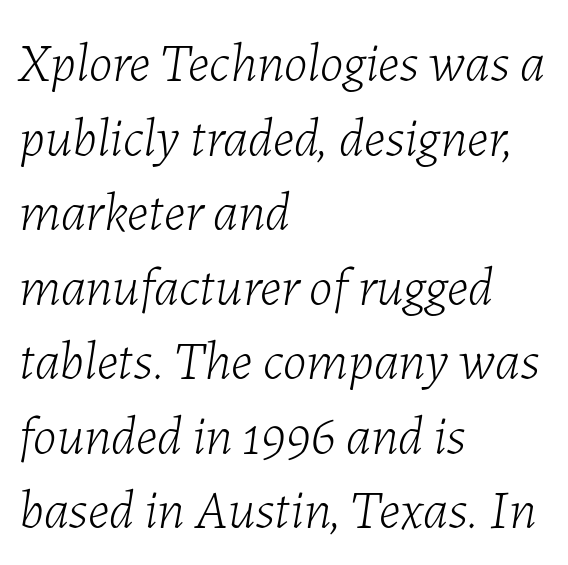
The image shows 54 px light type, italic (leaning right); set left-aligned, normal line spacing (1.38x), normal letter spacing, not underlined; low stroke contrast and a medium x-height.
